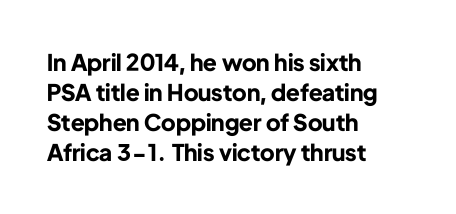
The image shows 23 px bold type, upright; set left-aligned, normal line spacing (1.3x), normal letter spacing, not underlined.
